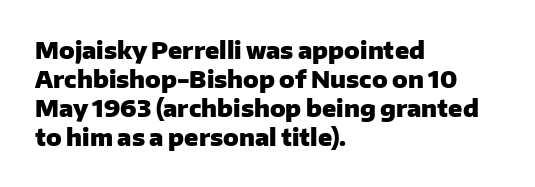
Q: Is the text bold? A: Yes.
Q: Is the text italic (slanted)? A: No, it is upright.
Q: Is the text underlined? A: No.
Q: How is the paragraph aligned? A: Left-aligned.
Q: Is the spacing between letters normal or unusually wide? A: Normal.
Q: Is the spacing between lines tight, normal or loose? A: Normal.
